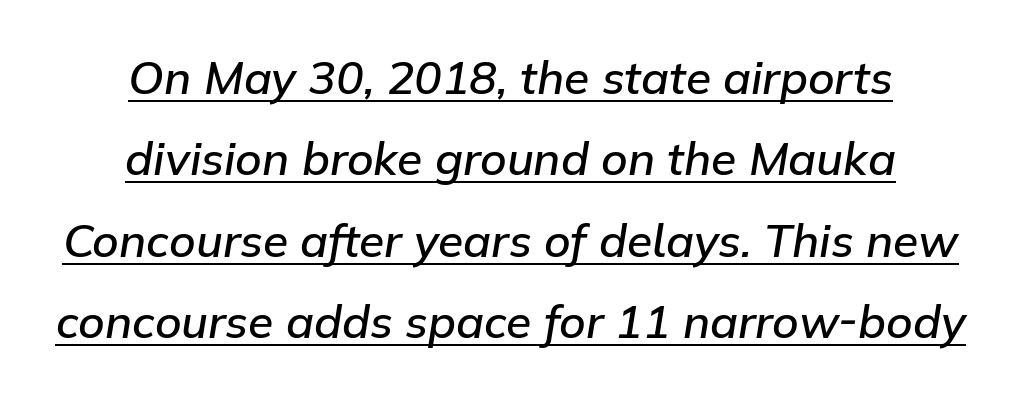
Q: Is the text bold? A: Semi-bold.
Q: Is the text italic (slanted)? A: Yes, it leans right by about 9 degrees.
Q: Is the text underlined? A: Yes.
Q: How is the paragraph aligned? A: Centered.
Q: Is the spacing between letters normal or unusually wide? A: Normal.
Q: Width (condensed, normal, or wide)? A: Normal.
Q: Stroke contrast? A: Low.
Q: x-height? A: Medium.
Q: Monospaced? A: No.
